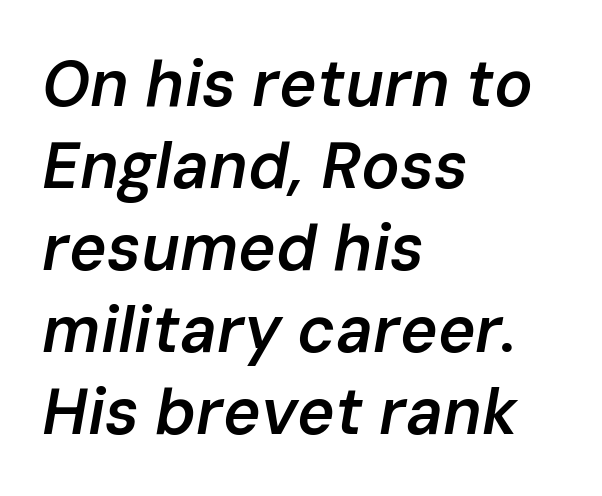
The image shows 64 px semibold type, italic (leaning right); set left-aligned, normal line spacing (1.28x), normal letter spacing, not underlined; low stroke contrast and a medium x-height.
